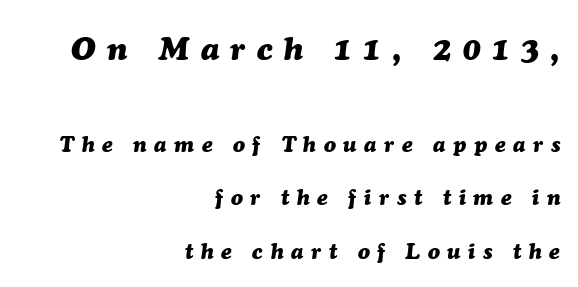
Q: Is the text bold? A: Yes.
Q: Is the text italic (slanted)? A: Yes, it leans right by about 7 degrees.
Q: Is the text underlined? A: No.
Q: How is the paragraph aligned? A: Right-aligned.
Q: Is the spacing between letters normal or unusually wide? A: Unusually wide.
Q: Is the spacing between lines tight, normal or loose? A: Loose.
Q: Which block of text is set in a larger size, the first (top) or the second (bottom)? A: The first (top) one.
Q: Width (condensed, normal, or wide)? A: Normal.
Q: Stroke contrast? A: Medium.
Q: x-height? A: Medium.
Q: Monospaced? A: No.
